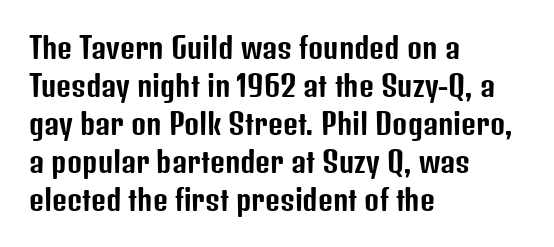
These lines keep a tight, regular rhythm from letter to letter. The rendering shows plain stroke endings on the letterforms — a sans-serif design. Posture: upright roman. Underlining? Definitely not there. These lines are rendered in a variable-pitch font. The lines sit at an ordinary, default distance from one another.
